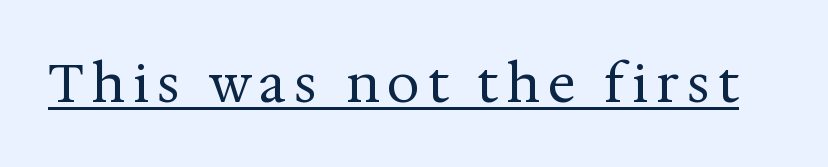
The image shows 52 px regular-weight serif type, upright; set underlined; medium stroke contrast and a medium x-height.
